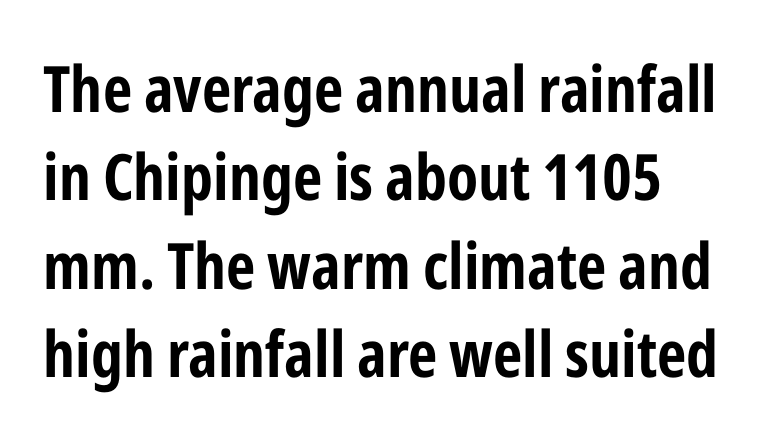
Q: Is the text italic (slanted)? A: No, it is upright.
Q: Is the typeface a serif or a sans-serif typeface? A: Sans-serif.
Q: Is the text underlined? A: No.
Q: Is the spacing between letters normal or unusually wide? A: Normal.
Q: Is the spacing between lines tight, normal or loose? A: Normal.
Q: Width (condensed, normal, or wide)? A: Condensed.
Q: Stroke contrast? A: Low.
Q: x-height? A: Medium.
Q: Monospaced? A: No.
